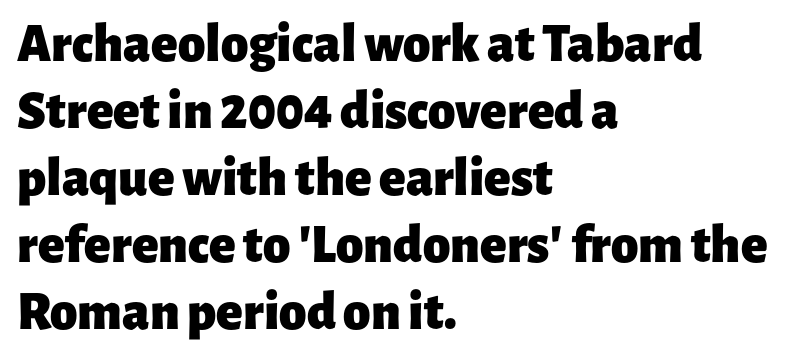
The image shows 55 px heavy sans-serif type, upright; set left-aligned, line spacing 1.22x, normal letter spacing, not underlined; low stroke contrast and a medium x-height.
